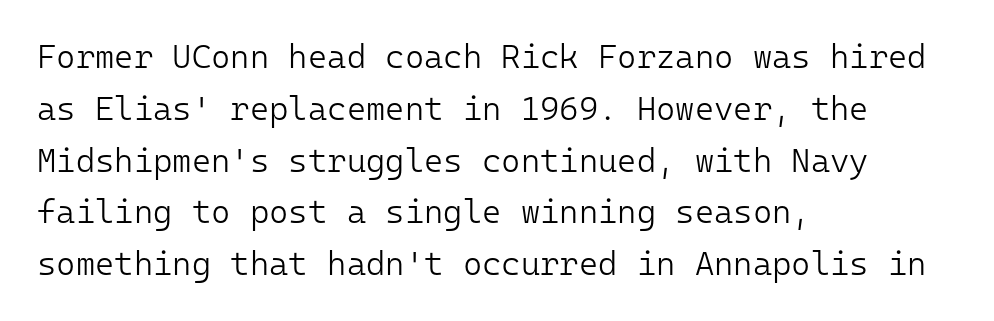
{"serif": "no", "italic": "no", "bold": "no", "weight": "light", "width": "normal", "stroke_contrast": "low", "x_height": "medium", "monospaced": "yes", "underline": "no", "align": "left", "line_spacing": "normal", "line_spacing_ratio": 1.57, "letter_spacing": "normal", "letter_spacing_em": 0.0, "glyph_px": 33}
